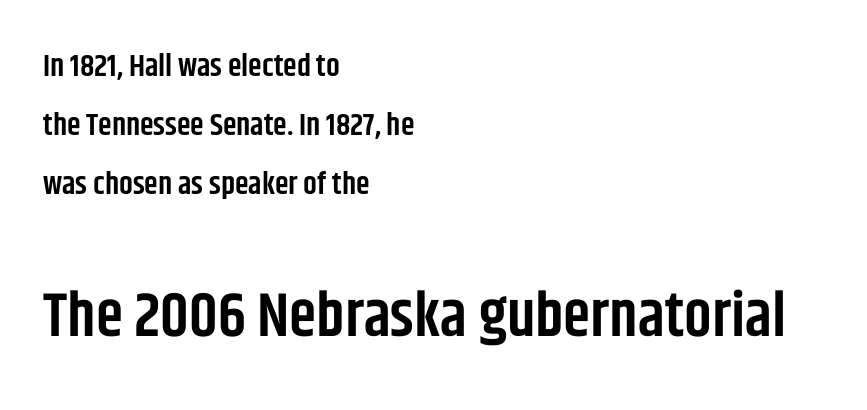
{"serif": "no", "italic": "no", "bold": "semi", "weight": "semibold", "width": "condensed", "stroke_contrast": "low", "x_height": "large", "monospaced": "no", "underline": "no", "align": "left", "line_spacing": "loose", "line_spacing_ratio": 1.91, "letter_spacing": "normal", "letter_spacing_em": 0.0, "larger_block": "second", "size_ratio": 2.0, "glyph_px": 62}
